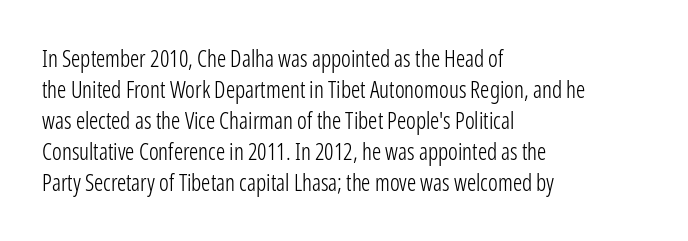
Q: Is the text bold? A: No.
Q: Is the text italic (slanted)? A: No, it is upright.
Q: Is the text underlined? A: No.
Q: How is the paragraph aligned? A: Left-aligned.
Q: Is the spacing between letters normal or unusually wide? A: Normal.
Q: Is the spacing between lines tight, normal or loose? A: Normal.
